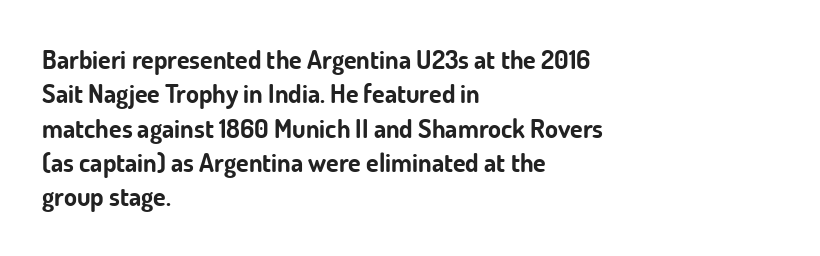
The image shows 26 px bold type, upright; set left-aligned, normal line spacing (1.32x), normal letter spacing, not underlined.
